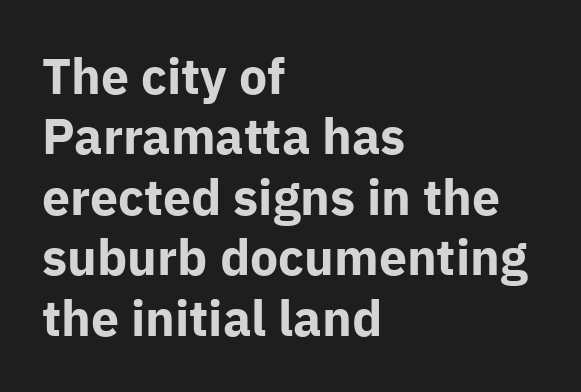
The image shows 50 px bold sans-serif type, upright; set left-aligned, line spacing 1.21x, normal letter spacing, not underlined; low stroke contrast and a medium x-height.
